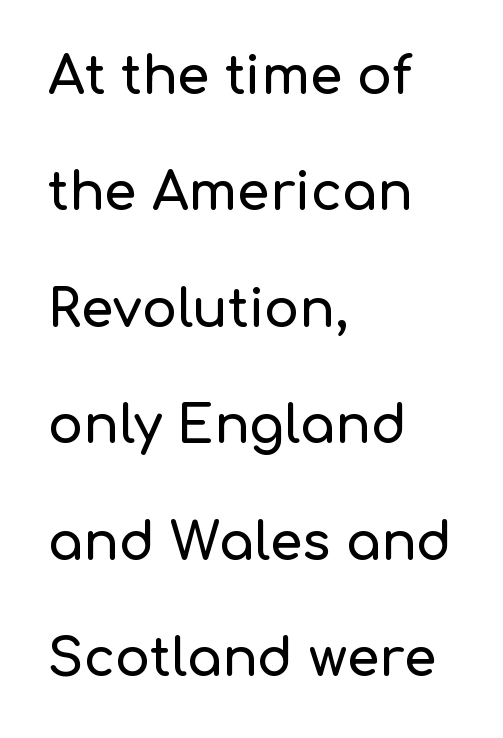
Q: Is the text italic (slanted)? A: No, it is upright.
Q: Is the typeface a serif or a sans-serif typeface? A: Sans-serif.
Q: Is the text underlined? A: No.
Q: How is the paragraph aligned? A: Left-aligned.
Q: Is the spacing between letters normal or unusually wide? A: Normal.
Q: Is the spacing between lines tight, normal or loose? A: Loose.
Q: Width (condensed, normal, or wide)? A: Normal.
Q: Stroke contrast? A: Low.
Q: x-height? A: Medium.
Q: Monospaced? A: No.
